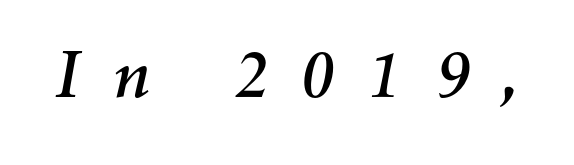
The image shows 68 px text type, italic (leaning right); set unusually wide letter spacing (+0.45 em), not underlined; medium stroke contrast and a medium x-height.
